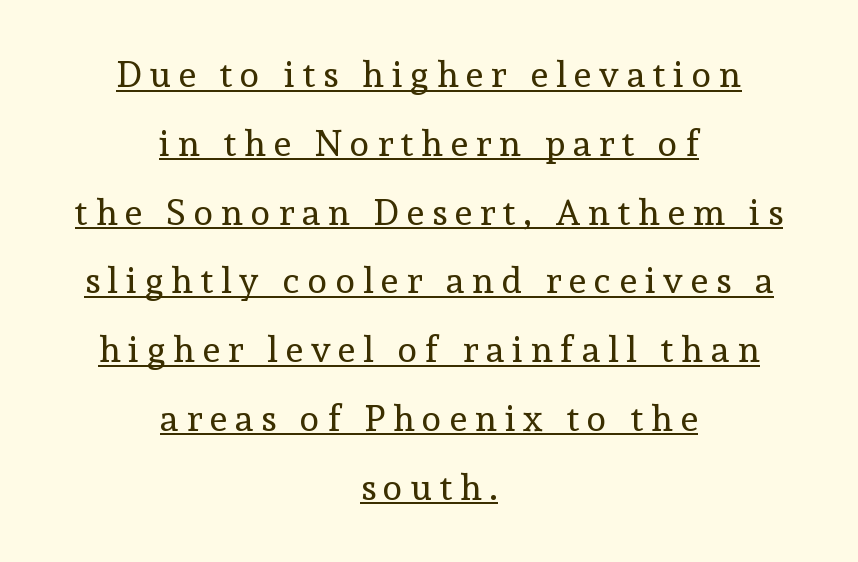
The face used here is seriffed, in the tradition of book romans. Baseline-to-baseline distance is far greater than the letter height. Every character sits straight up, as roman type does. No extra ink here — the face is not bold.
